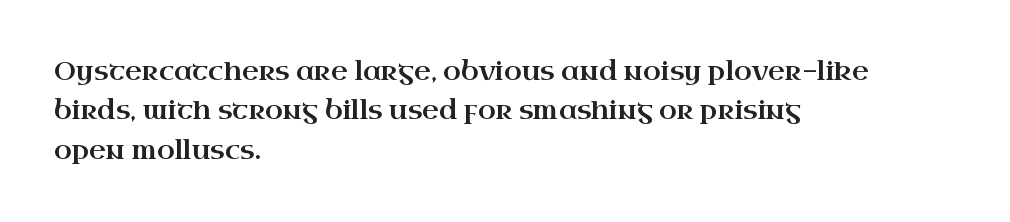
This rendering features lettering with no underline. Every row of glyphs begins at an identical x-position on the left. The leading is moderate, giving the passage an even texture. When letters stand straight like this, we call the style roman or upright.
